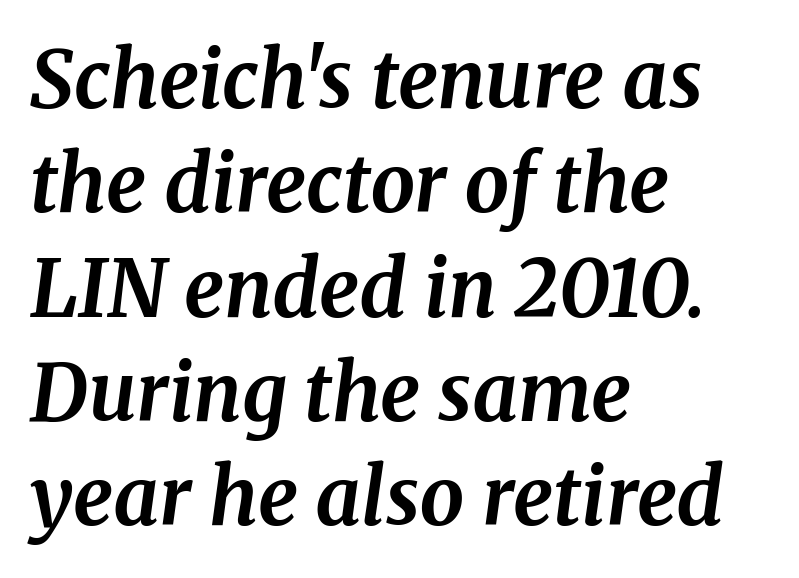
Q: Is the text bold? A: Yes.
Q: Is the text italic (slanted)? A: Yes, it leans right by about 8 degrees.
Q: Is the typeface a serif or a sans-serif typeface? A: Serif.
Q: Is the text underlined? A: No.
Q: How is the paragraph aligned? A: Left-aligned.
Q: Is the spacing between letters normal or unusually wide? A: Normal.
Q: Is the spacing between lines tight, normal or loose? A: Normal.
Q: Width (condensed, normal, or wide)? A: Normal.
Q: Stroke contrast? A: Medium.
Q: x-height? A: Medium.
Q: Monospaced? A: No.
